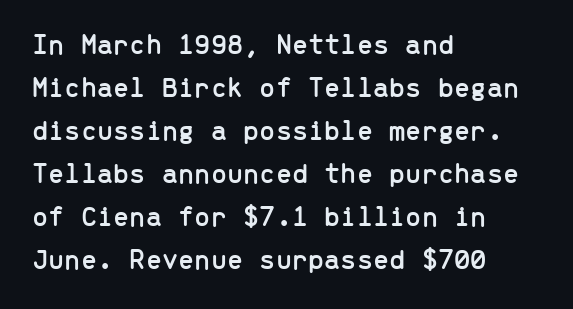
Q: Is the text italic (slanted)? A: No, it is upright.
Q: Is the typeface a serif or a sans-serif typeface? A: Sans-serif.
Q: Is the text underlined? A: No.
Q: How is the paragraph aligned? A: Left-aligned.
Q: Is the spacing between letters normal or unusually wide? A: Normal.
Q: Is the spacing between lines tight, normal or loose? A: Normal.
Q: Width (condensed, normal, or wide)? A: Normal.
Q: Stroke contrast? A: Low.
Q: x-height? A: Medium.
Q: Monospaced? A: Yes.
